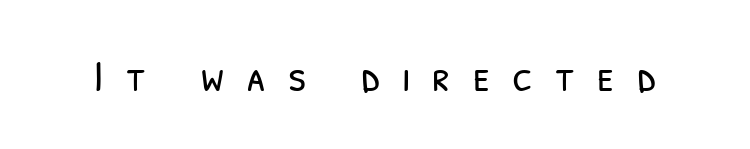
The image shows 46 px light, condensed sans-serif type; set unusually wide letter spacing (+0.48 em), not underlined; low stroke contrast and a medium x-height.
